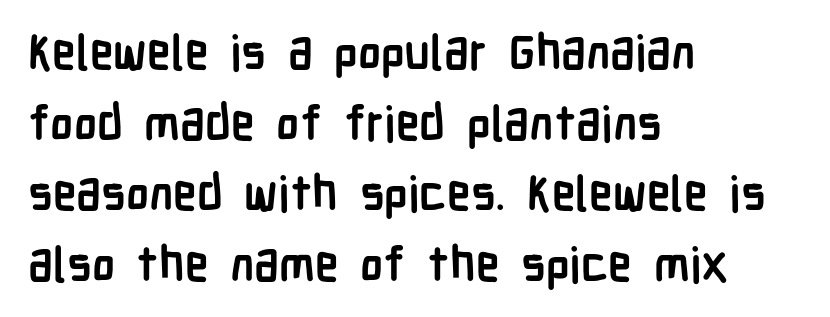
Characters follow at the spacing the type designer built in. Each letter keeps its own natural width here, so spacing adapts to shape. The face used here is a sans, in the tradition of grotesques and geometrics. Which margin do the lines hug? The left one — the right edge is uneven. How heavy is the stroke? Heavy — this is a bold.
